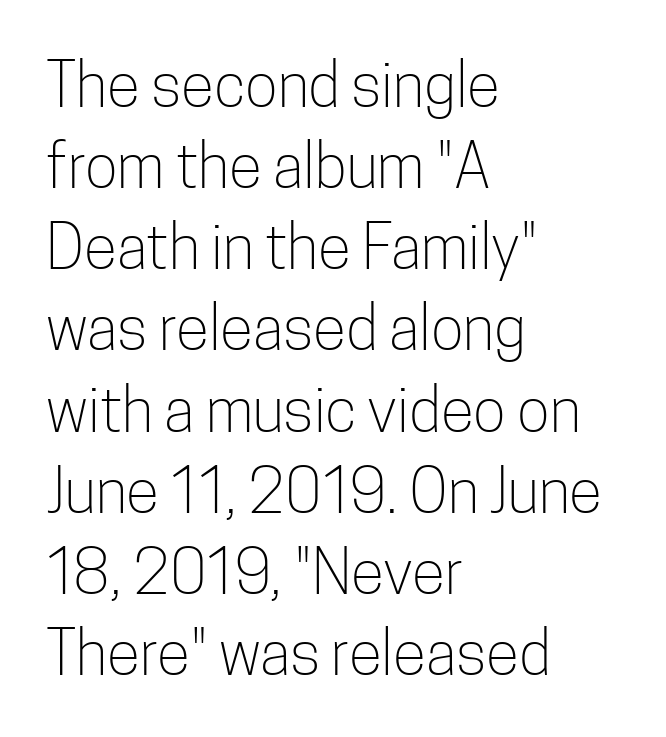
{"serif": "no", "italic": "no", "bold": "no", "weight": "light", "width": "condensed", "stroke_contrast": "low", "x_height": "medium", "monospaced": "no", "underline": "no", "align": "left", "line_spacing": "normal", "line_spacing_ratio": 1.33, "letter_spacing": "normal", "letter_spacing_em": 0.0, "glyph_px": 61}
